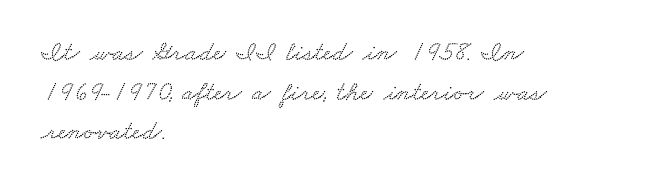
The image shows 27 px text type; set left-aligned, normal line spacing (1.47x), normal letter spacing, not underlined.
